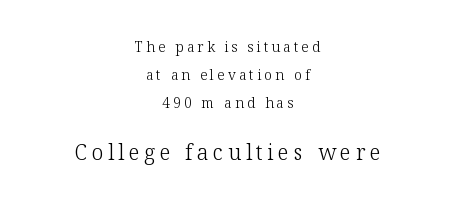
The image shows 21 px text type, upright; set centered, loose line spacing (1.99x), unusually wide letter spacing (+0.22 em), not underlined; the second (bottom) block is 1.5x larger.
